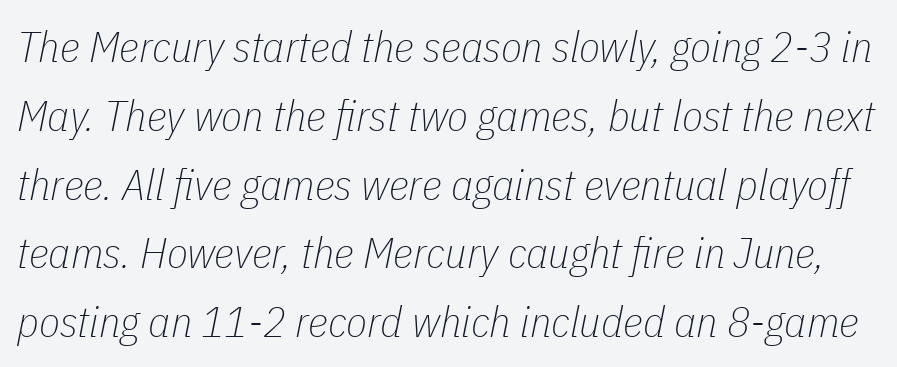
Q: Is the text bold? A: No.
Q: Is the text italic (slanted)? A: Yes, it leans right by about 11 degrees.
Q: Is the text underlined? A: No.
Q: Is the spacing between letters normal or unusually wide? A: Normal.
Q: Is the spacing between lines tight, normal or loose? A: Normal.
Q: Width (condensed, normal, or wide)? A: Condensed.
Q: Stroke contrast? A: Low.
Q: x-height? A: Medium.
Q: Monospaced? A: No.
